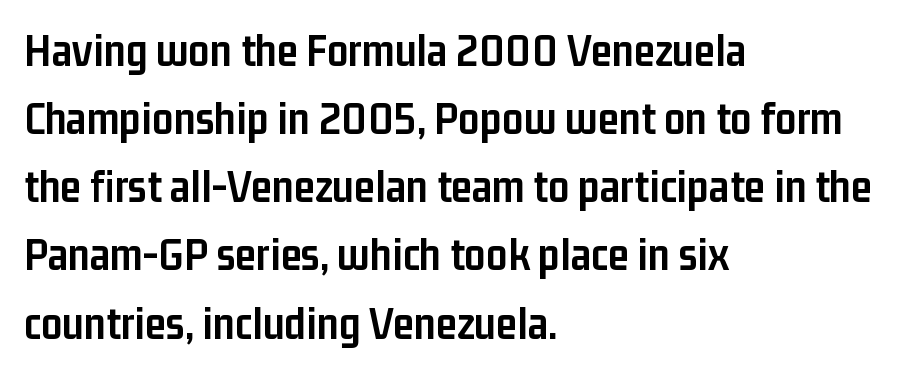
{"serif": "no", "italic": "no", "bold": "yes", "weight": "semibold", "width": "condensed", "stroke_contrast": "low", "x_height": "medium", "monospaced": "no", "underline": "no", "align": "left", "line_spacing": "normal", "line_spacing_ratio": 1.45, "letter_spacing": "normal", "letter_spacing_em": 0.0, "glyph_px": 47}
